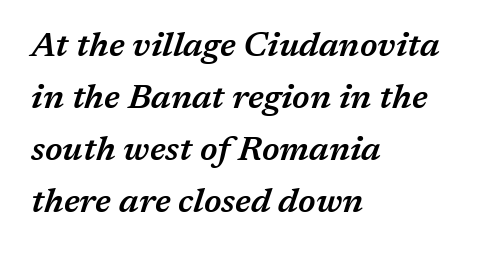
Q: Is the text bold? A: Semi-bold.
Q: Is the text italic (slanted)? A: Yes, it leans right by about 17 degrees.
Q: Is the text underlined? A: No.
Q: How is the paragraph aligned? A: Left-aligned.
Q: Is the spacing between letters normal or unusually wide? A: Normal.
Q: Is the spacing between lines tight, normal or loose? A: Normal.
Q: Width (condensed, normal, or wide)? A: Normal.
Q: Stroke contrast? A: Medium.
Q: x-height? A: Medium.
Q: Monospaced? A: No.
